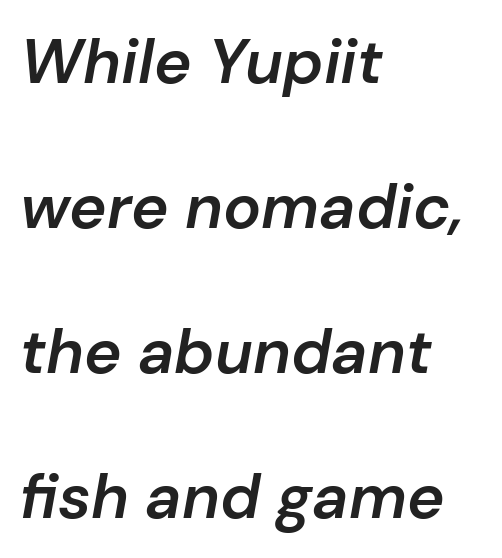
{"italic": "yes", "lean": "right", "slant_degrees": 10, "bold": "semi", "weight": "semibold", "width": "normal", "stroke_contrast": "low", "x_height": "medium", "monospaced": "no", "underline": "no", "align": "left", "line_spacing": "loose", "line_spacing_ratio": 2.3, "letter_spacing": "normal", "letter_spacing_em": 0.0, "glyph_px": 63}
